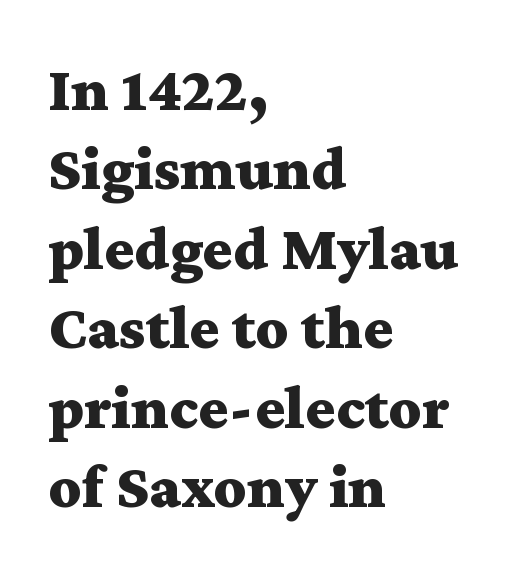
{"serif": "yes", "italic": "no", "bold": "yes", "weight": "bold", "width": "wide", "stroke_contrast": "medium", "x_height": "medium", "monospaced": "no", "underline": "no", "align": "left", "line_spacing": "normal", "line_spacing_ratio": 1.26, "letter_spacing": "normal", "letter_spacing_em": 0.0, "glyph_px": 63}
